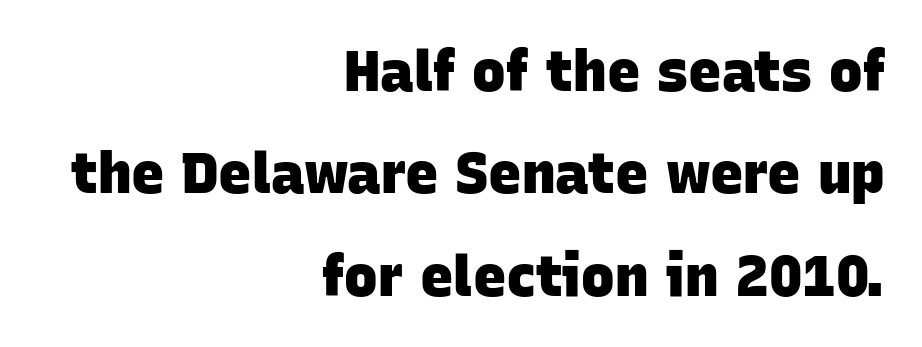
Q: Is the text bold? A: Yes.
Q: Is the typeface a serif or a sans-serif typeface? A: Sans-serif.
Q: Is the text underlined? A: No.
Q: How is the paragraph aligned? A: Right-aligned.
Q: Is the spacing between letters normal or unusually wide? A: Normal.
Q: Width (condensed, normal, or wide)? A: Normal.
Q: Stroke contrast? A: Low.
Q: x-height? A: Large.
Q: Monospaced? A: No.
